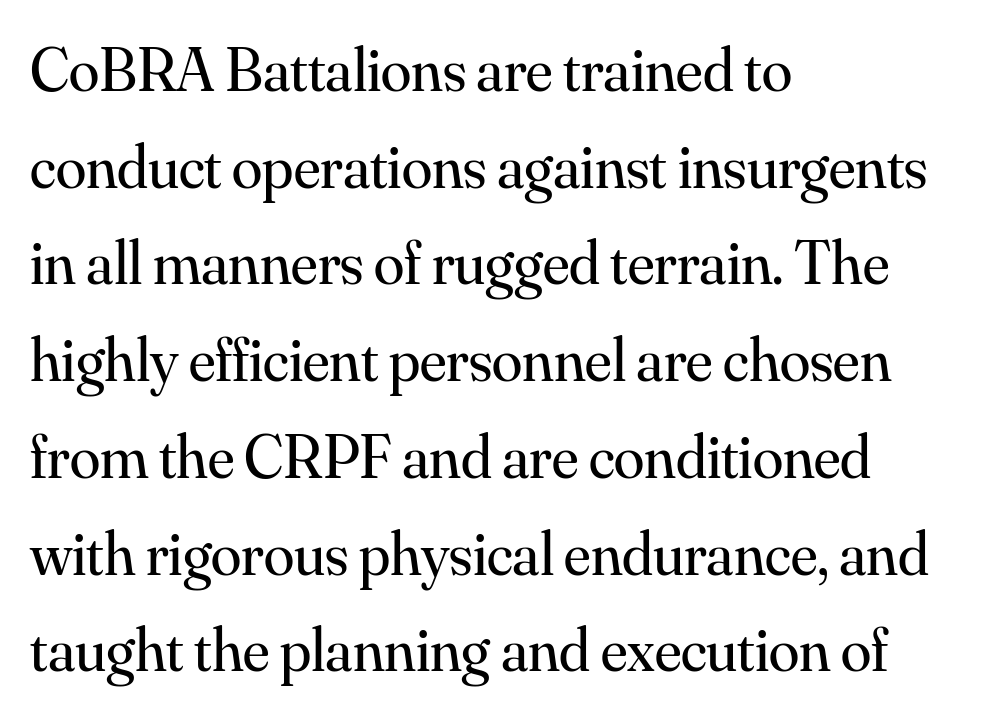
{"serif": "yes", "italic": "no", "bold": "no", "weight": "regular", "width": "normal", "stroke_contrast": "medium", "x_height": "small", "monospaced": "no", "underline": "no", "align": "left", "line_spacing": "normal", "line_spacing_ratio": 1.56, "letter_spacing": "normal", "letter_spacing_em": 0.0, "glyph_px": 62}
